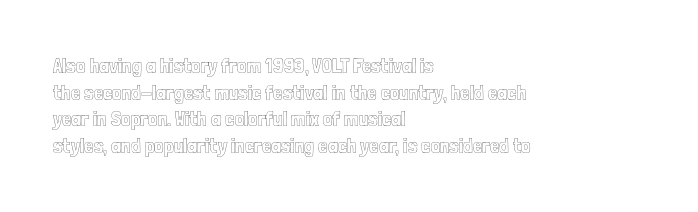
Successive baselines arrive at the customary interval. The space directly below the letters is spotless. The face used here is rendered with its standard letterfit. The rendering anchors every line to the left-hand side.
